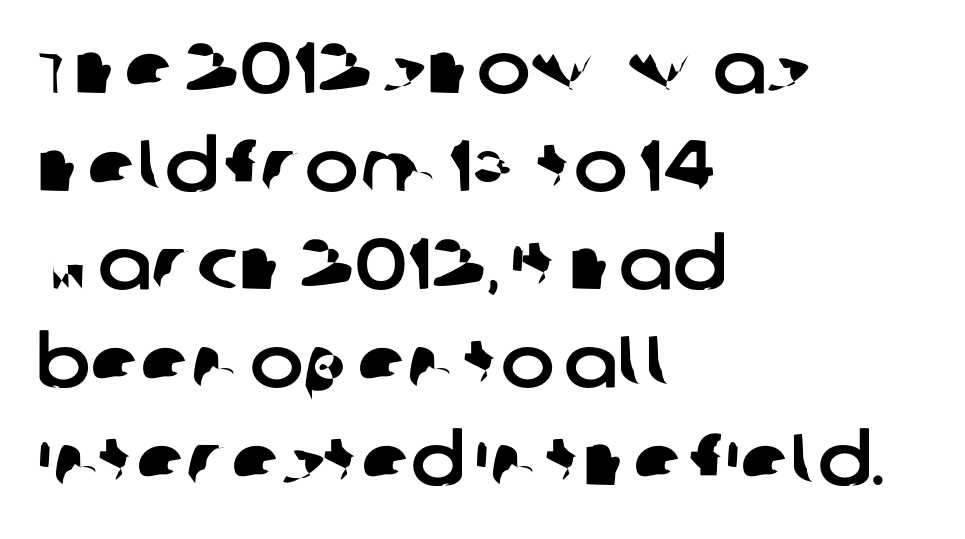
If you drew a ruler down the left edge, every line would touch it. Check under the words: just untouched page. Reading down the column, the eye jumps a familiar distance to each next line. The letters carry no serifs — their stems end cleanly without finishing strokes.
